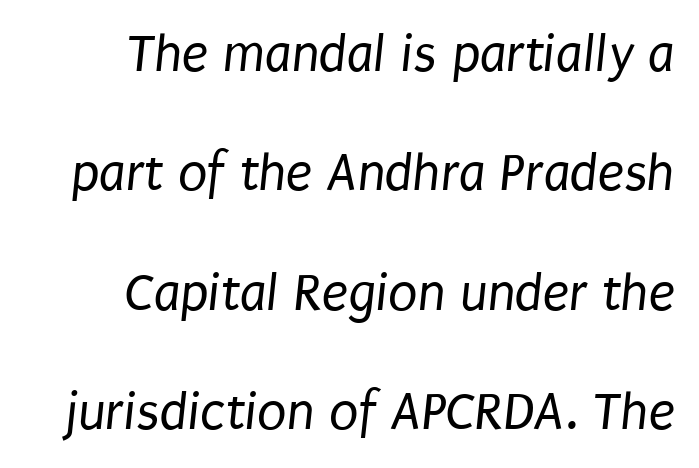
Short and long lines alike share a common ending point at right. Letters have the restrained weight of plain body copy at most. No feet cap the strokes, marking this as sans-serif type. Is there much room between lines? Yes — plenty of vertical air separates them.
